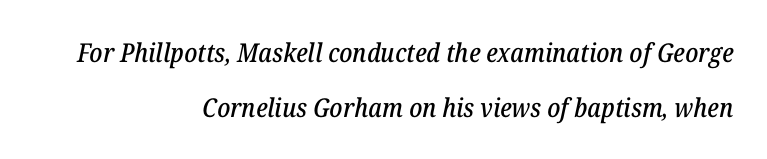
Tracking here is standard; glyphs follow each other at the usual distance. Beneath every word, the page is bare. Honestly, the rows look like they've been pulled way apart. Teacher's note: observe the even right margin — that is flush-right alignment.
